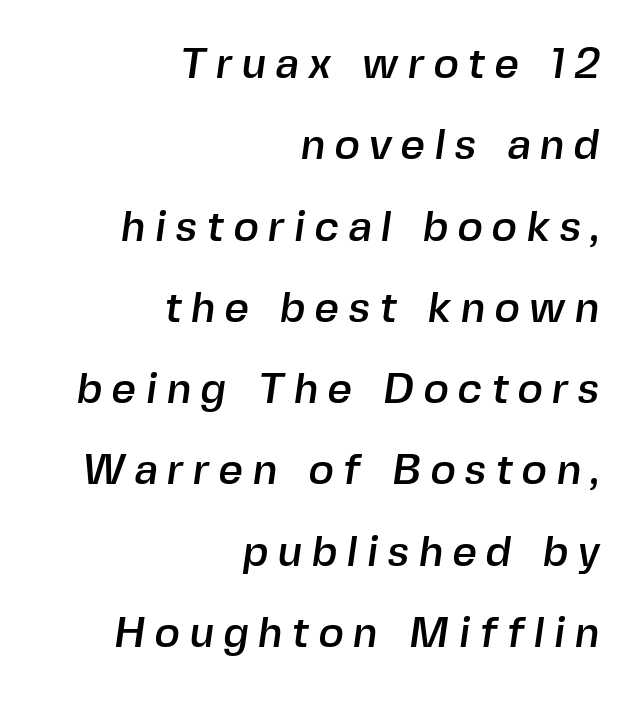
Each word looks stretched out because of the extra space between its letters. The passage shown is not underscored anywhere. Short and long lines alike share a common ending point at right. Spacing verdict: proportional, widths tailored to each character. In terms of letterform style, serifs are entirely absent.
